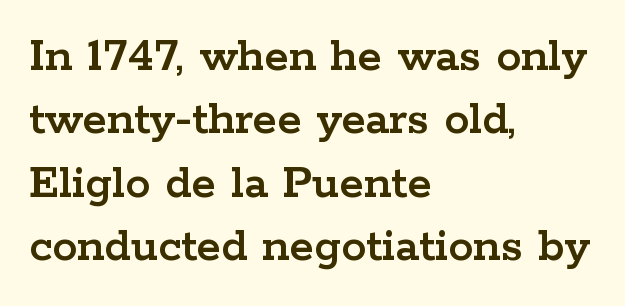
{"serif": "yes", "italic": "no", "width": "wide", "stroke_contrast": "low", "x_height": "medium", "monospaced": "no", "underline": "no", "align": "left", "line_spacing": "normal", "line_spacing_ratio": 1.27, "letter_spacing": "normal", "letter_spacing_em": 0.0, "glyph_px": 50}
